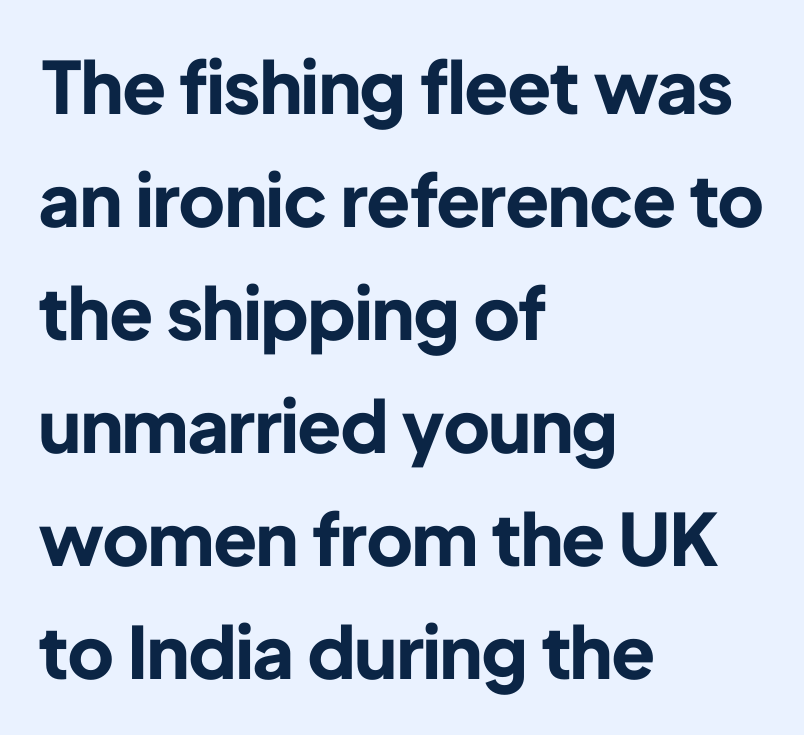
The image shows 72 px bold sans-serif type, upright; set left-aligned, normal line spacing (1.57x), normal letter spacing, not underlined; low stroke contrast and a medium x-height.
